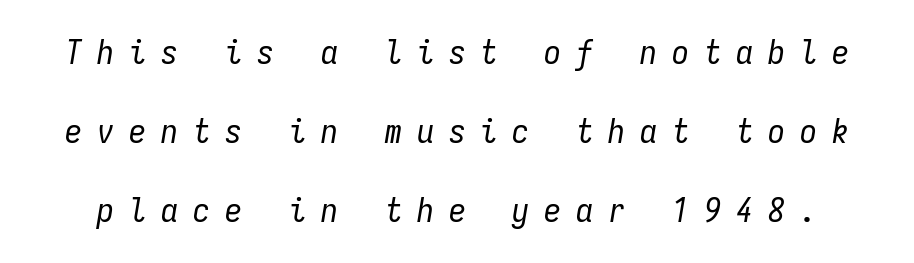
Airy leading. Is this a fixed-width face? Yes — each glyph sits in an identical cell. The axis of the letterforms is tilted away from vertical. Tracking here is generous; glyphs stand well apart from one another. The zone under the glyphs is completely vacant.
